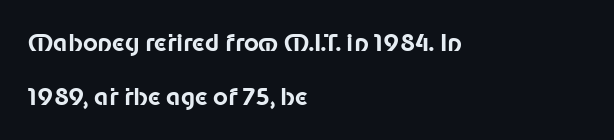
Q: Is the text bold? A: Yes.
Q: Is the text italic (slanted)? A: No, it is upright.
Q: Is the text underlined? A: No.
Q: How is the paragraph aligned? A: Left-aligned.
Q: Is the spacing between letters normal or unusually wide? A: Normal.
Q: Is the spacing between lines tight, normal or loose? A: Loose.
